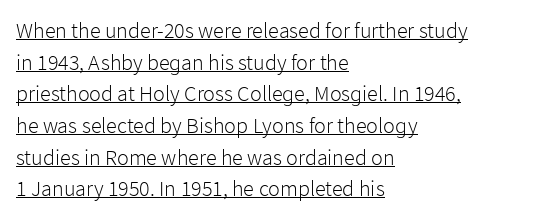
All the whitespace from short lines collects on the right. The font's upright variant was chosen for this text. Observe the ordinary spacing: letters are neighbours, not strangers. This reads as an unemphasized weight, regular at the heaviest.
